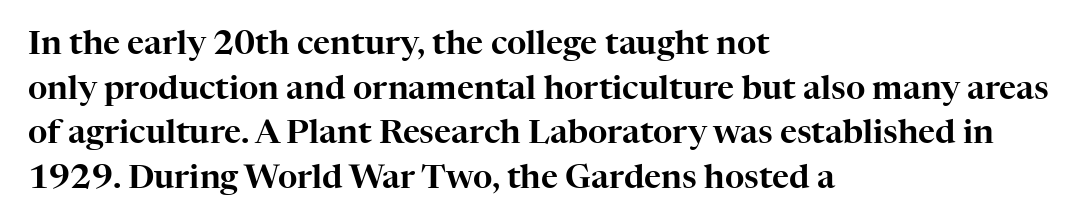
Lines of text with bare space underneath. A classic flush-left, rag-right setting is used for this passage. It's the straight-up-and-down kind of type. Font category for this specimen: serif.
